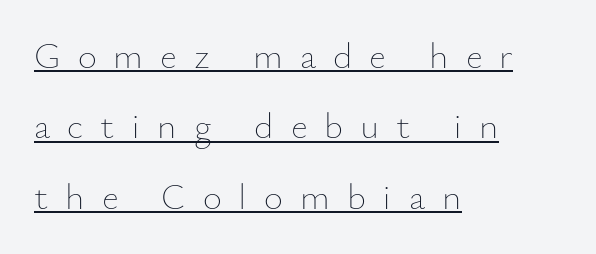
Weight class: somewhere from thin through regular. Spacing verdict: proportional, widths tailored to each character. The setting favours the left margin, as ordinary paragraphs usually do. Descenders here cross a horizontal rule under the line. Someone cranked the tracking dial way up on this one.
